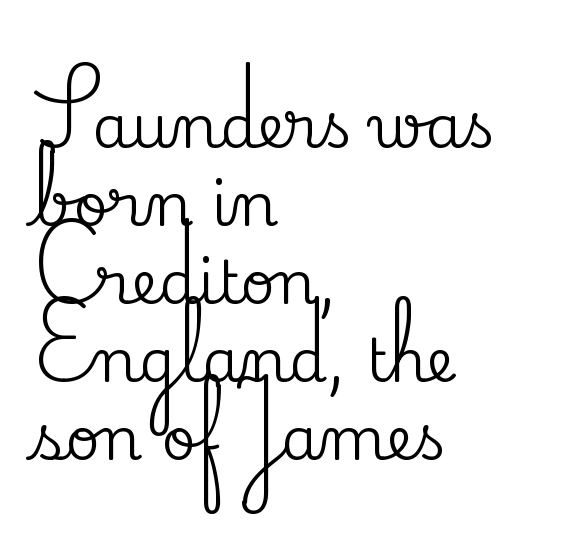
The passage shown has conventional tracking throughout. Posture: straight, roman, zero tilt. A typesetter would label this face a serif. The space directly below the letters is spotless.
